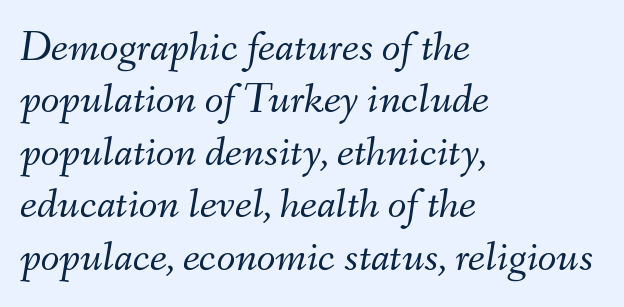
The image shows 43 px light type, italic (leaning right); set left-aligned, line spacing 1.22x, normal letter spacing, not underlined; medium stroke contrast and a small x-height.
